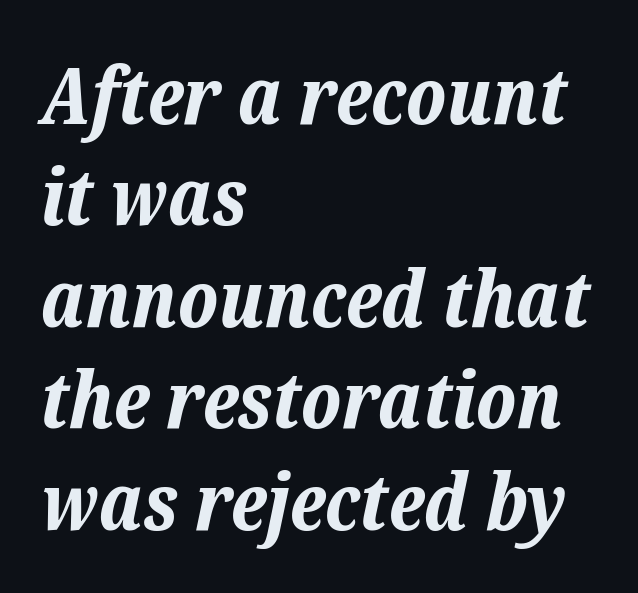
The image shows 78 px bold type, italic (leaning right); set left-aligned, normal line spacing (1.3x), normal letter spacing, not underlined; low stroke contrast and a medium x-height.
